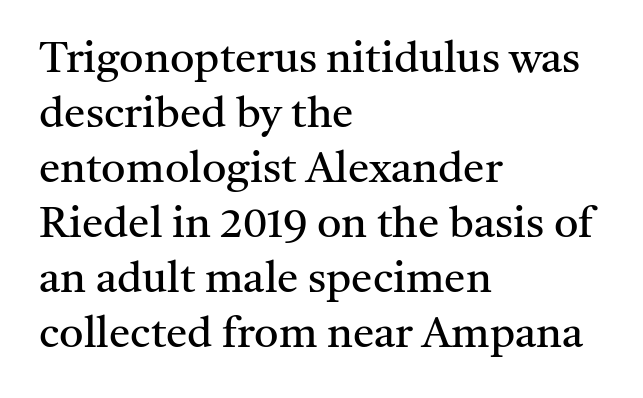
{"serif": "yes", "italic": "no", "bold": "no", "weight": "regular", "width": "normal", "stroke_contrast": "medium", "x_height": "medium", "monospaced": "no", "underline": "no", "align": "left", "line_spacing": "normal", "line_spacing_ratio": 1.28, "letter_spacing": "normal", "letter_spacing_em": 0.0, "glyph_px": 43}
